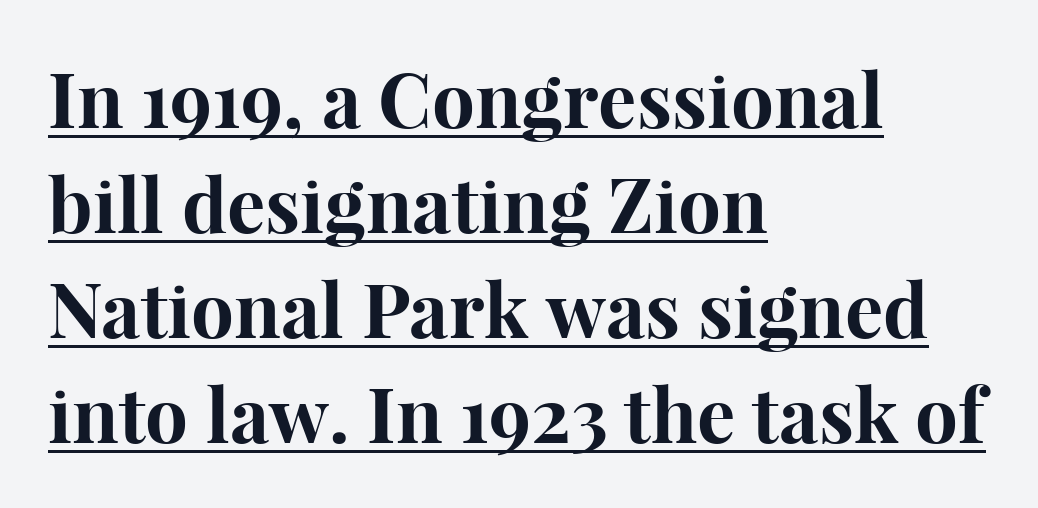
Q: Is the text bold? A: Yes.
Q: Is the text italic (slanted)? A: No, it is upright.
Q: Is the typeface a serif or a sans-serif typeface? A: Serif.
Q: Is the text underlined? A: Yes.
Q: How is the paragraph aligned? A: Left-aligned.
Q: Is the spacing between letters normal or unusually wide? A: Normal.
Q: Is the spacing between lines tight, normal or loose? A: Normal.
Q: Width (condensed, normal, or wide)? A: Normal.
Q: Stroke contrast? A: High.
Q: x-height? A: Medium.
Q: Monospaced? A: No.
